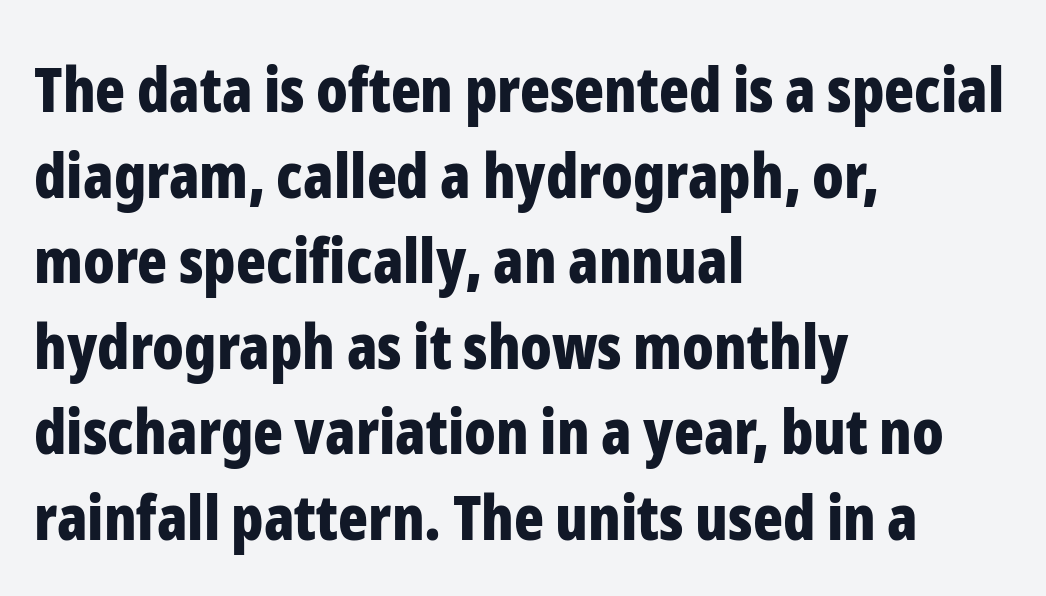
{"serif": "no", "italic": "no", "bold": "yes", "weight": "bold", "width": "condensed", "stroke_contrast": "low", "x_height": "medium", "monospaced": "no", "underline": "no", "align": "left", "line_spacing": "normal", "line_spacing_ratio": 1.38, "letter_spacing": "normal", "letter_spacing_em": 0.0, "glyph_px": 62}
